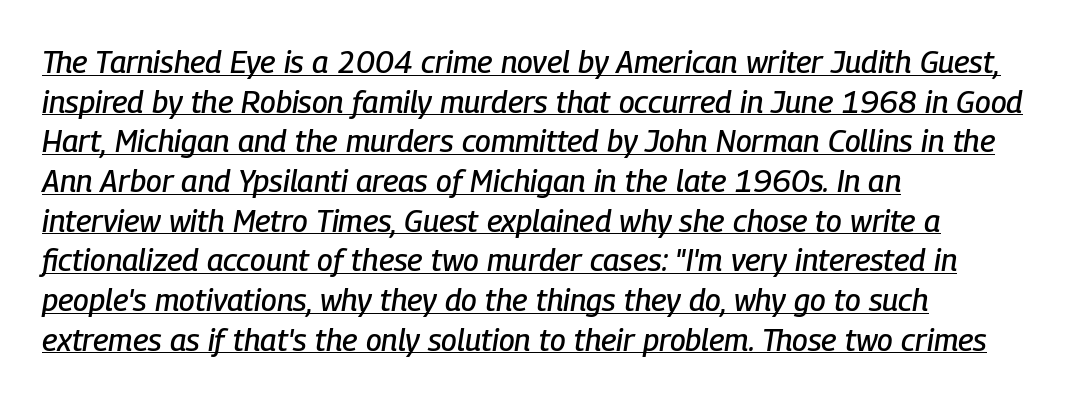
{"italic": "yes", "lean": "right", "slant_degrees": 9, "width": "condensed", "stroke_contrast": "low", "x_height": "medium", "monospaced": "no", "underline": "yes", "align": "left", "line_spacing": "normal", "line_spacing_ratio": 1.28, "letter_spacing": "normal", "letter_spacing_em": 0.0, "glyph_px": 31}
